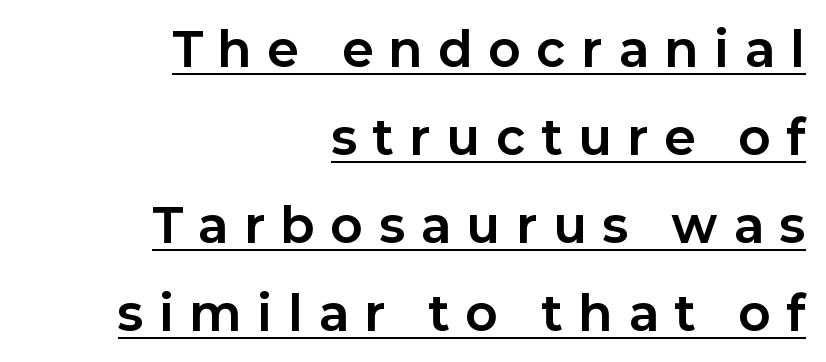
The image shows 47 px bold sans-serif type, upright; set right-aligned, line spacing 1.87x, unusually wide letter spacing (+0.36 em), underlined; low stroke contrast and a medium x-height.
